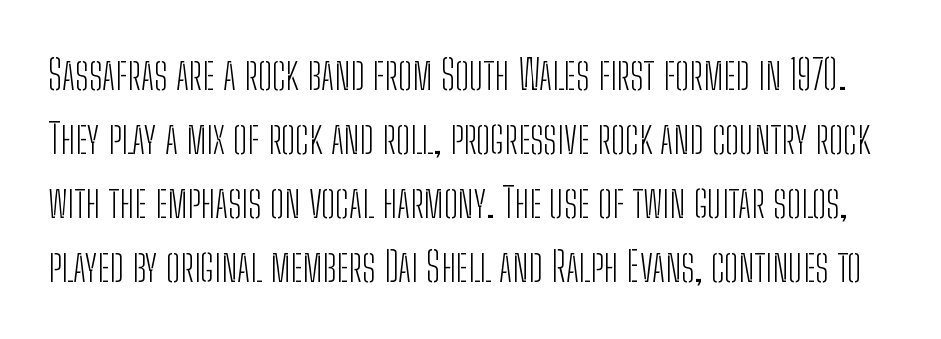
Q: Is the text bold? A: No.
Q: Is the text italic (slanted)? A: No, it is upright.
Q: Is the typeface a serif or a sans-serif typeface? A: Sans-serif.
Q: Is the text underlined? A: No.
Q: Is the spacing between letters normal or unusually wide? A: Normal.
Q: Is the spacing between lines tight, normal or loose? A: Normal.
Q: Width (condensed, normal, or wide)? A: Condensed.
Q: Stroke contrast? A: Low.
Q: x-height? A: Medium.
Q: Monospaced? A: No.
